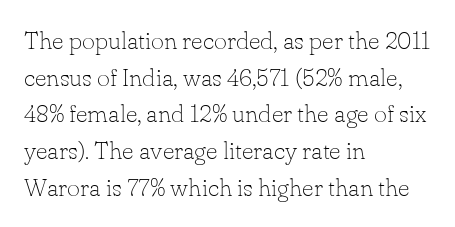
{"italic": "no", "bold": "no", "underline": "no", "align": "left", "line_spacing": "normal", "line_spacing_ratio": 1.47, "letter_spacing": "normal", "letter_spacing_em": 0.0, "glyph_px": 25}
